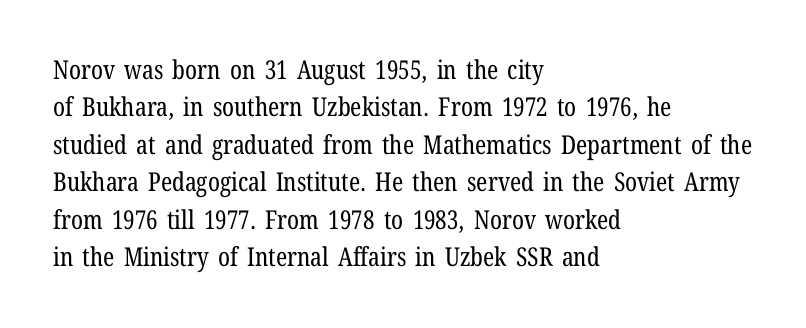
Q: Is the text bold? A: No.
Q: Is the text italic (slanted)? A: No, it is upright.
Q: Is the text underlined? A: No.
Q: How is the paragraph aligned? A: Left-aligned.
Q: Is the spacing between letters normal or unusually wide? A: Normal.
Q: Is the spacing between lines tight, normal or loose? A: Normal.
